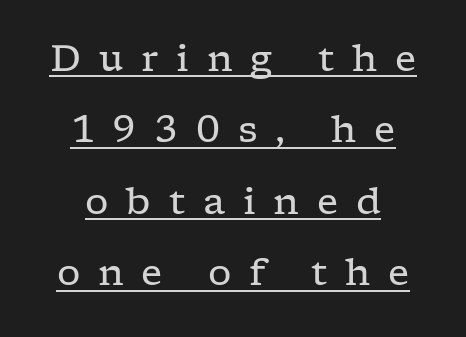
The image shows 37 px regular-weight, wide serif type, upright; set loose line spacing (1.93x), unusually wide letter spacing (+0.48 em), underlined; low stroke contrast and a medium x-height.
